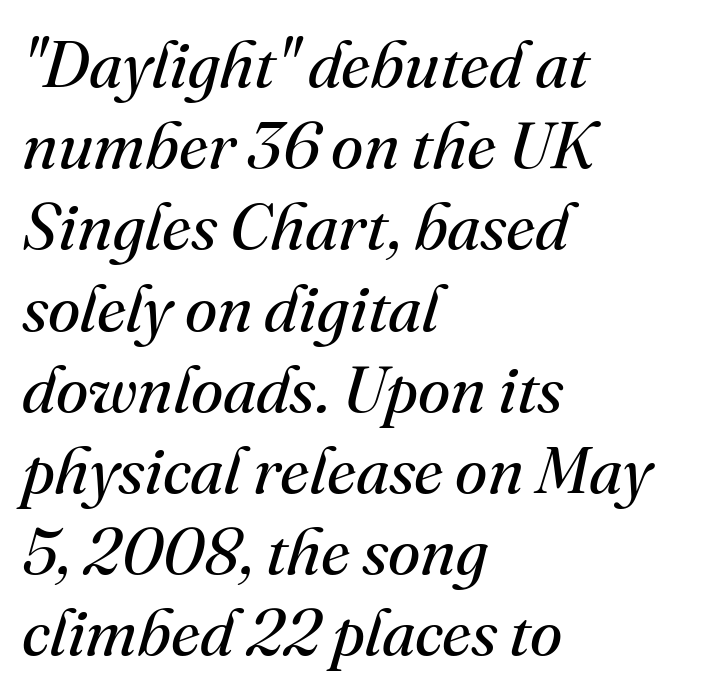
Q: Is the text bold? A: No.
Q: Is the text italic (slanted)? A: Yes, it leans right by about 16 degrees.
Q: Is the typeface a serif or a sans-serif typeface? A: Serif.
Q: Is the text underlined? A: No.
Q: How is the paragraph aligned? A: Left-aligned.
Q: Is the spacing between letters normal or unusually wide? A: Normal.
Q: Width (condensed, normal, or wide)? A: Normal.
Q: Stroke contrast? A: Medium.
Q: x-height? A: Small.
Q: Monospaced? A: No.
